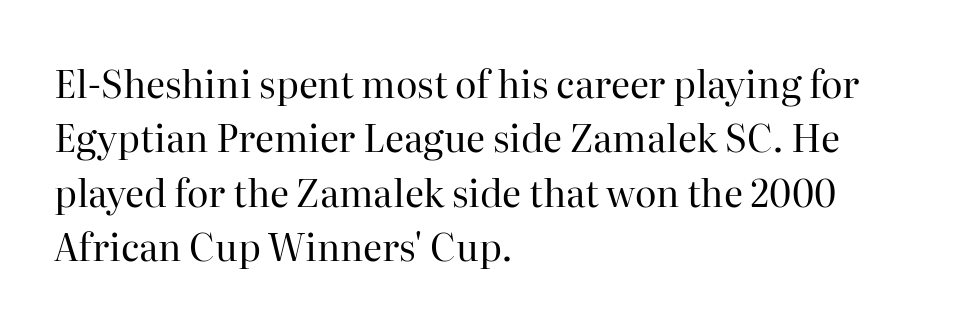
Q: Is the text bold? A: No.
Q: Is the text italic (slanted)? A: No, it is upright.
Q: Is the typeface a serif or a sans-serif typeface? A: Serif.
Q: Is the text underlined? A: No.
Q: How is the paragraph aligned? A: Left-aligned.
Q: Is the spacing between letters normal or unusually wide? A: Normal.
Q: Is the spacing between lines tight, normal or loose? A: Normal.
Q: Width (condensed, normal, or wide)? A: Normal.
Q: Stroke contrast? A: High.
Q: x-height? A: Medium.
Q: Monospaced? A: No.
